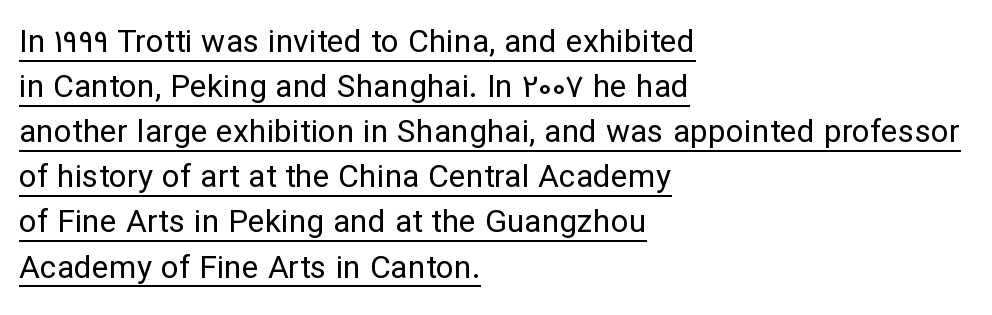
{"serif": "no", "italic": "no", "bold": "no", "weight": "regular", "width": "normal", "stroke_contrast": "low", "x_height": "medium", "monospaced": "no", "underline": "yes", "align": "left", "line_spacing": "normal", "line_spacing_ratio": 1.41, "letter_spacing": "normal", "letter_spacing_em": 0.0, "glyph_px": 32}
